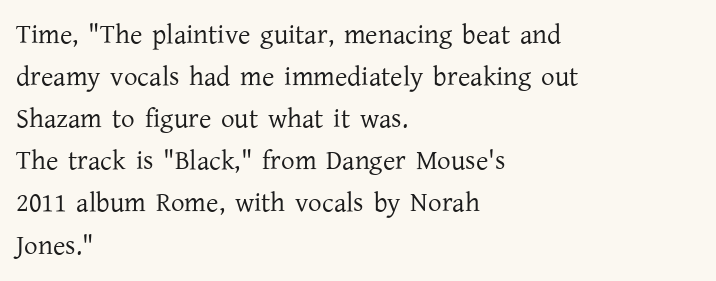
{"italic": "no", "bold": "no", "underline": "no", "align": "left", "line_spacing": "normal", "line_spacing_ratio": 1.56, "letter_spacing": "normal", "letter_spacing_em": 0.0, "glyph_px": 27}
